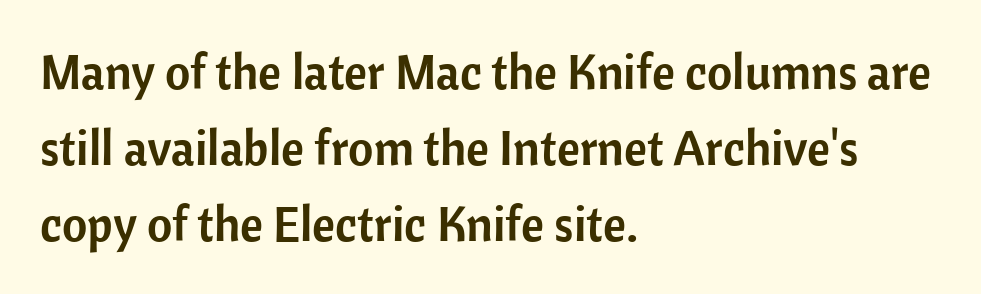
Q: Is the text italic (slanted)? A: No, it is upright.
Q: Is the typeface a serif or a sans-serif typeface? A: Sans-serif.
Q: Is the text underlined? A: No.
Q: How is the paragraph aligned? A: Left-aligned.
Q: Is the spacing between letters normal or unusually wide? A: Normal.
Q: Is the spacing between lines tight, normal or loose? A: Normal.
Q: Width (condensed, normal, or wide)? A: Normal.
Q: Stroke contrast? A: Low.
Q: x-height? A: Medium.
Q: Monospaced? A: No.
